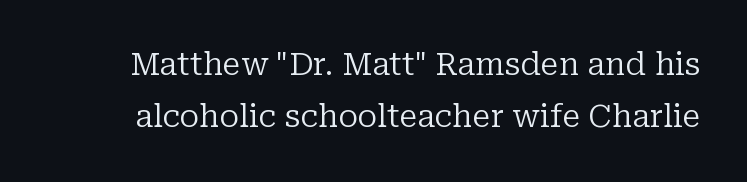
Honestly, the letter spacing is just normal — you wouldn't notice it. Has an underline been added? It has not. The strokes are not fattened; the text isn't bold. The passage shown is typeset with a serif family. This sample keeps an unexceptional amount of space between lines.
